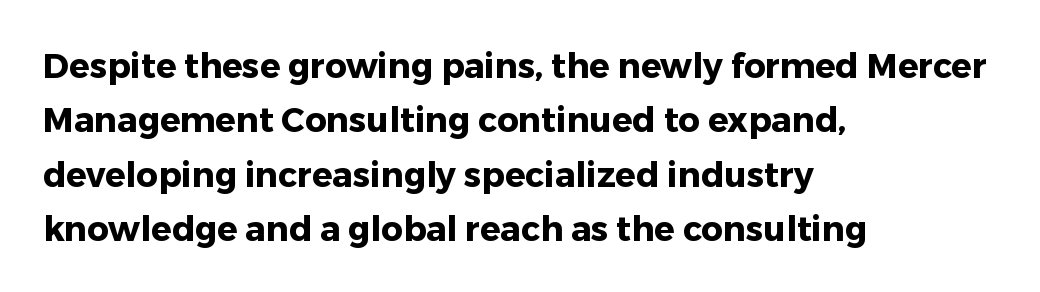
Vertically, the passage feels balanced, rows spaced as you'd expect. The designer went with a sans here, leaving each stem footless. Thick stems and heavy bowls — unmistakably bold. Honestly, there is no underline to notice here at all.
